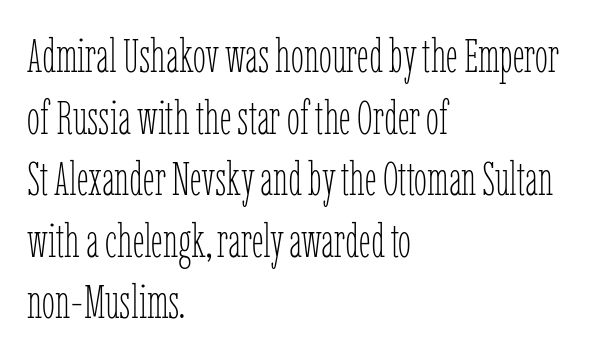
The image shows 47 px thin, condensed type, upright; set left-aligned, normal line spacing (1.31x), normal letter spacing, not underlined; low stroke contrast and a medium x-height.
